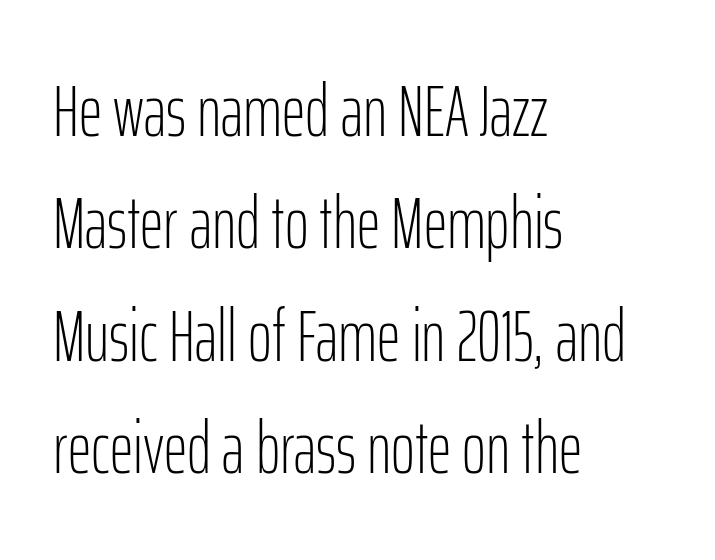
{"serif": "no", "italic": "no", "bold": "no", "weight": "light", "width": "condensed", "stroke_contrast": "low", "x_height": "medium", "monospaced": "no", "underline": "no", "align": "left", "line_spacing": "normal", "line_spacing_ratio": 1.54, "letter_spacing": "normal", "letter_spacing_em": 0.0, "glyph_px": 73}
